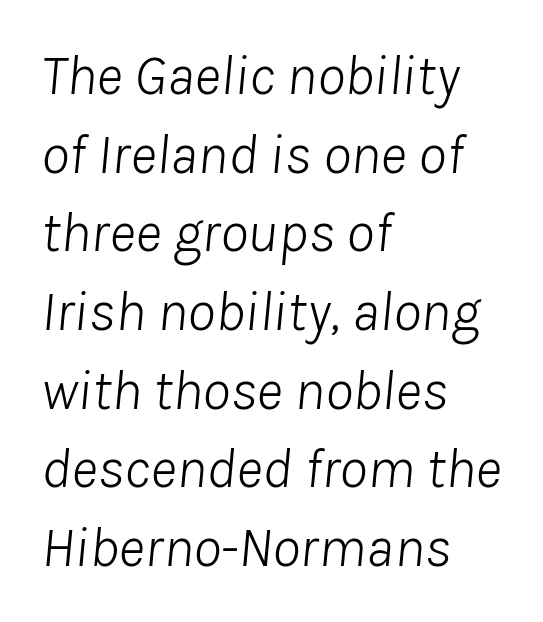
{"italic": "yes", "lean": "right", "slant_degrees": 8, "bold": "no", "weight": "light", "width": "normal", "stroke_contrast": "low", "x_height": "medium", "monospaced": "no", "underline": "no", "align": "left", "line_spacing": "normal", "line_spacing_ratio": 1.38, "letter_spacing": "normal", "letter_spacing_em": 0.0, "glyph_px": 57}
